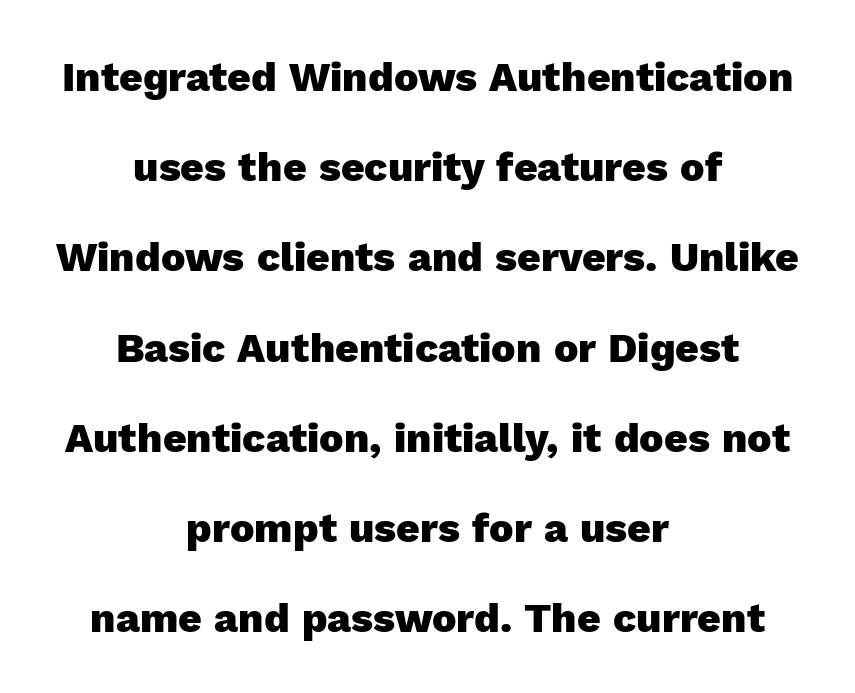
The image shows 41 px heavy sans-serif type, upright; set centered, loose line spacing (2.2x), normal letter spacing, not underlined; a medium x-height.
